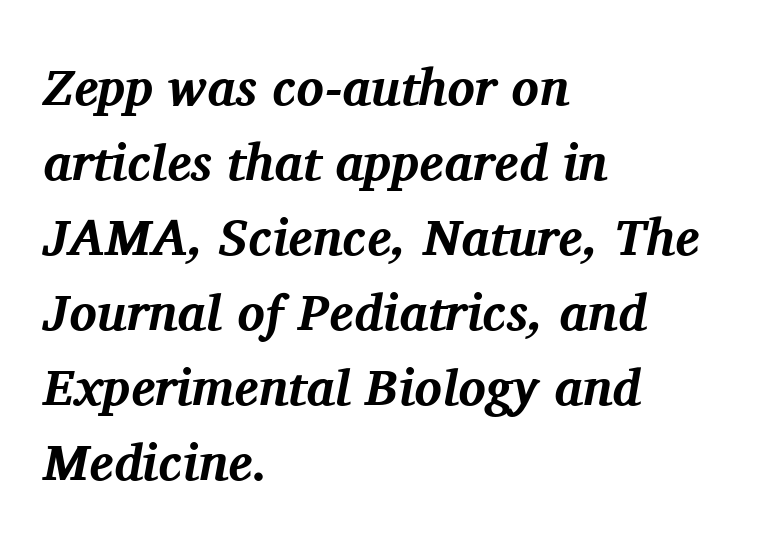
{"serif": "yes", "italic": "yes", "lean": "right", "slant_degrees": 11, "bold": "yes", "weight": "bold", "width": "normal", "stroke_contrast": "medium", "x_height": "medium", "monospaced": "no", "underline": "no", "align": "left", "line_spacing": "normal", "line_spacing_ratio": 1.47, "letter_spacing": "normal", "letter_spacing_em": 0.0, "glyph_px": 51}
